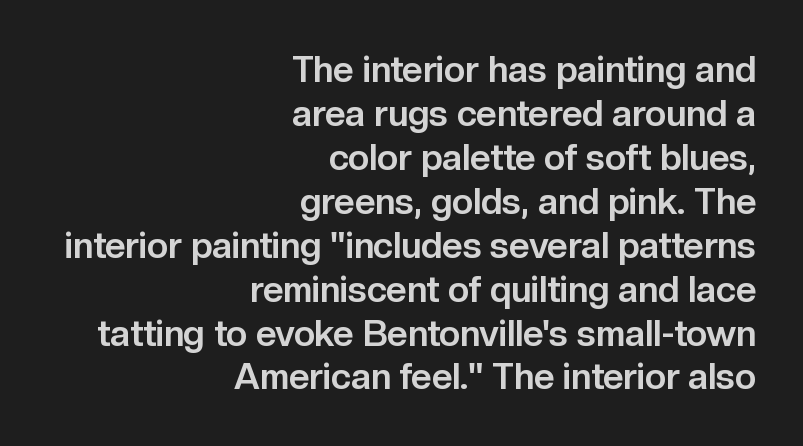
Q: Is the text bold? A: Yes.
Q: Is the text italic (slanted)? A: No, it is upright.
Q: Is the typeface a serif or a sans-serif typeface? A: Sans-serif.
Q: Is the text underlined? A: No.
Q: How is the paragraph aligned? A: Right-aligned.
Q: Is the spacing between letters normal or unusually wide? A: Normal.
Q: Width (condensed, normal, or wide)? A: Normal.
Q: Stroke contrast? A: Low.
Q: x-height? A: Medium.
Q: Monospaced? A: No.
